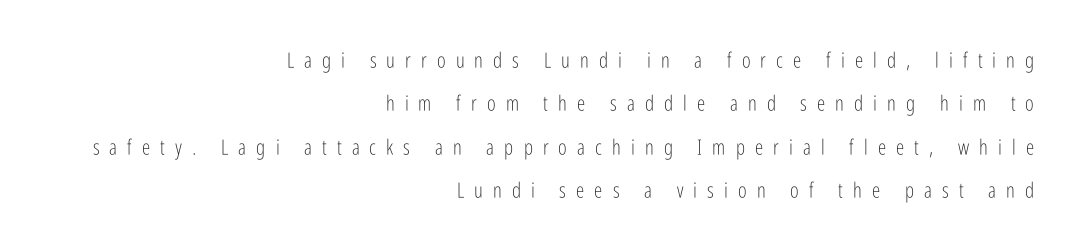
Q: Is the text bold? A: No.
Q: Is the text italic (slanted)? A: No, it is upright.
Q: Is the text underlined? A: No.
Q: How is the paragraph aligned? A: Right-aligned.
Q: Is the spacing between letters normal or unusually wide? A: Unusually wide.
Q: Is the spacing between lines tight, normal or loose? A: Loose.
